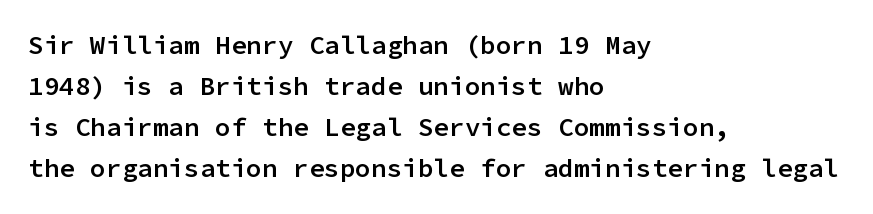
The image shows 26 px text type, upright; set left-aligned, normal line spacing (1.58x), normal letter spacing, not underlined.
